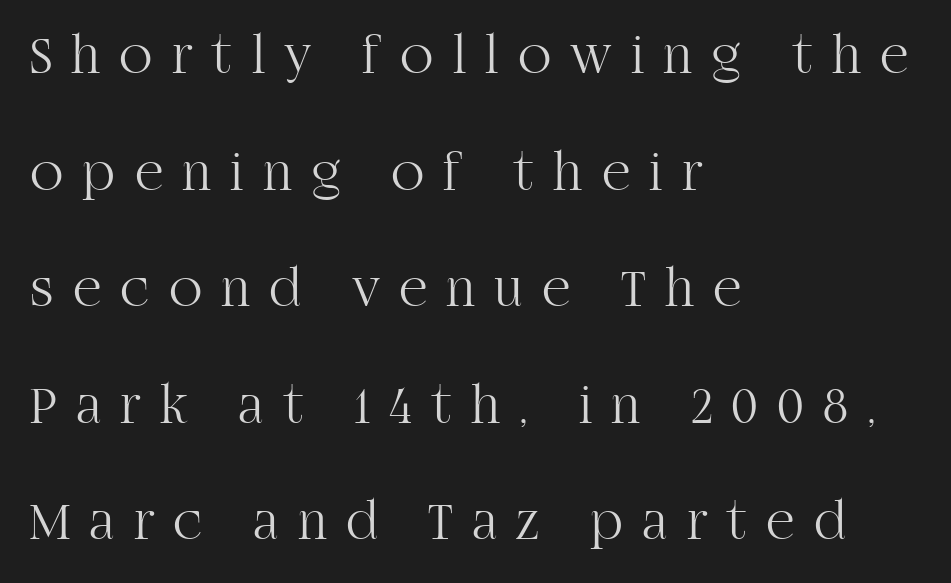
The image shows 55 px light serif type, upright; set left-aligned, loose line spacing (2.12x), unusually wide letter spacing (+0.35 em), not underlined; high stroke contrast and a large x-height.
